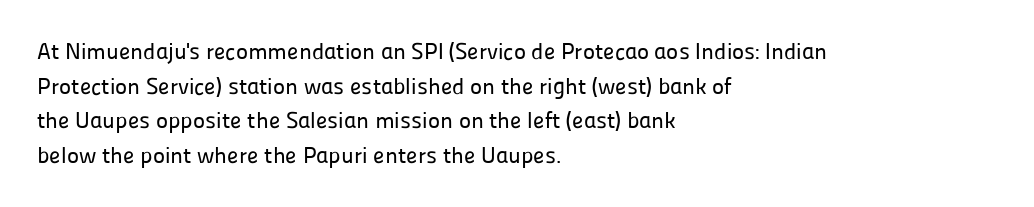
Students, observe: this is what conventionally led text looks like. Has an underline been added? It has not. Words appear dense and cohesive because spacing is normal. If you drew a ruler down the left edge, every line would touch it.
